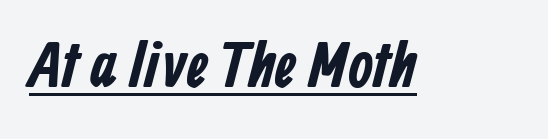
Q: Is the text bold? A: Yes.
Q: Is the typeface a serif or a sans-serif typeface? A: Sans-serif.
Q: Is the text underlined? A: Yes.
Q: Is the spacing between letters normal or unusually wide? A: Normal.
Q: Width (condensed, normal, or wide)? A: Condensed.
Q: Stroke contrast? A: Low.
Q: x-height? A: Medium.
Q: Monospaced? A: No.
